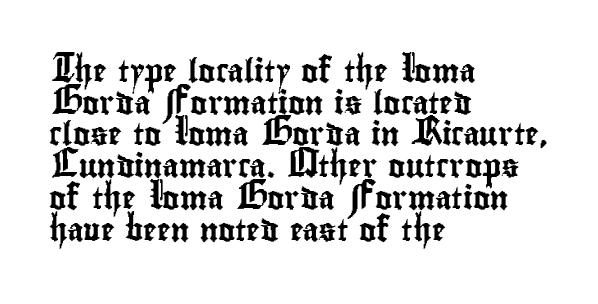
The image shows 23 px text type, upright; set left-aligned, normal line spacing (1.38x), normal letter spacing, not underlined.
